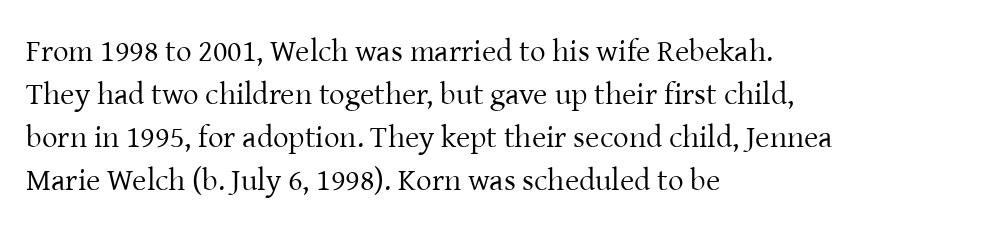
A classic flush-left, rag-right setting is used for this passage. In terms of posture, this sample is upright. Check where the strokes stop: tiny serifs finish them off. Heaviness? Minimal to ordinary, like unemphasized prose. Does the leading feel generous? No, just average. Nobody drew a line under any word here.
